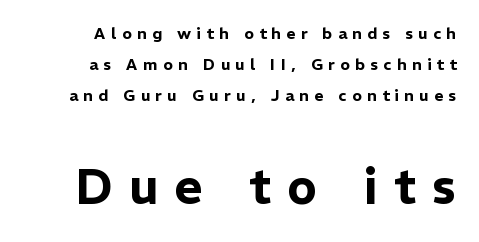
{"serif": "no", "italic": "no", "width": "normal", "stroke_contrast": "low", "x_height": "medium", "monospaced": "no", "underline": "no", "align": "right", "line_spacing": "loose", "line_spacing_ratio": 1.94, "letter_spacing": "wide", "letter_spacing_em": 0.33, "larger_block": "second", "size_ratio": 3.06, "glyph_px": 49}
